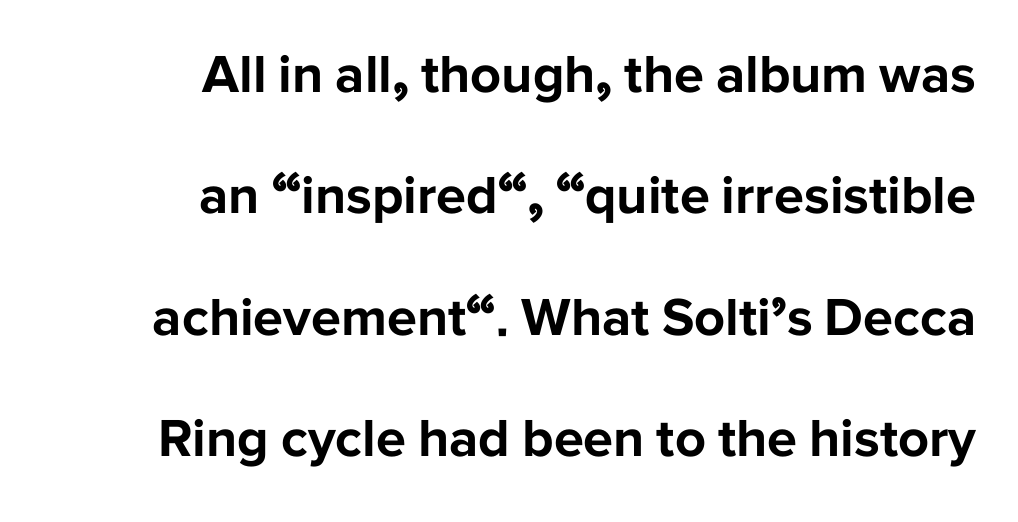
The image shows 54 px bold sans-serif type, upright; set right-aligned, loose line spacing (2.25x), normal letter spacing, not underlined; low stroke contrast and a medium x-height.
